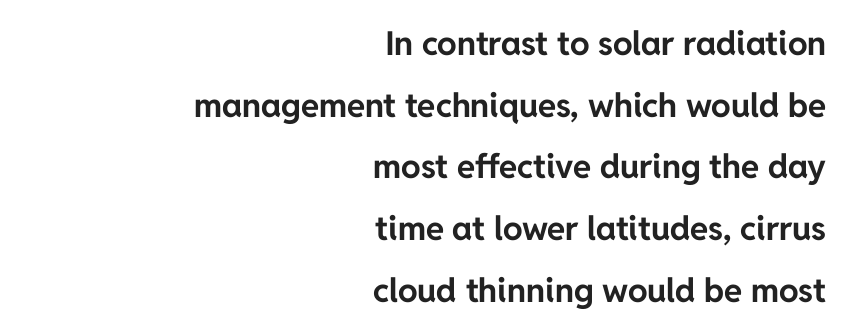
{"serif": "no", "italic": "no", "bold": "yes", "weight": "bold", "width": "normal", "stroke_contrast": "low", "x_height": "medium", "monospaced": "no", "underline": "no", "align": "right", "line_spacing_ratio": 1.87, "letter_spacing": "normal", "letter_spacing_em": 0.0, "glyph_px": 33}
